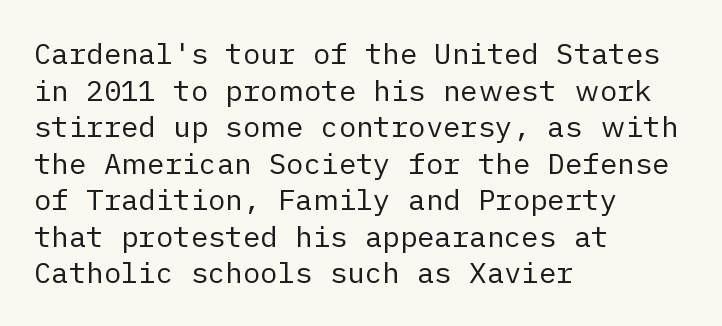
No chunkiness to these letters — they're not bold. Spacing between characters is what you'd get straight out of the box. Normally led — the rows are evenly, conventionally spaced. This rendering uses left alignment, leaving the right contour irregular. The font family rendered here belongs to the sans-serif group. Plain, unruled lines of type.
